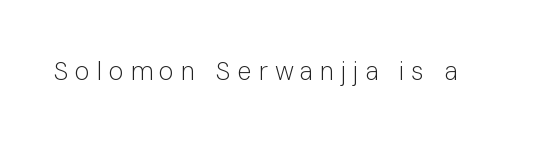
Honestly, there is no underline to notice here at all. Letters have the restrained weight of plain body copy at most. A roman cut, with each character standing at attention. The horizontal fit of the characters is loose and conspicuously gappy.
